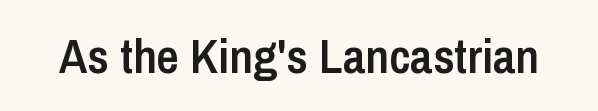
Q: Is the text bold? A: Semi-bold.
Q: Is the text italic (slanted)? A: No, it is upright.
Q: Is the typeface a serif or a sans-serif typeface? A: Sans-serif.
Q: Is the text underlined? A: No.
Q: Is the spacing between letters normal or unusually wide? A: Normal.
Q: Width (condensed, normal, or wide)? A: Condensed.
Q: Stroke contrast? A: Low.
Q: x-height? A: Medium.
Q: Monospaced? A: No.
